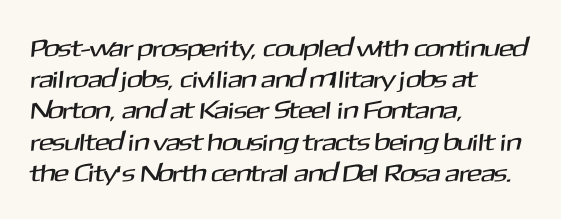
{"underline": "no", "align": "left", "line_spacing": "normal", "line_spacing_ratio": 1.25, "letter_spacing": "normal", "letter_spacing_em": 0.0, "glyph_px": 25}
